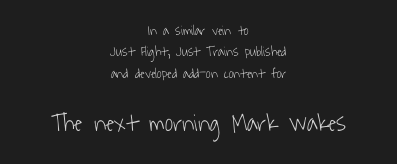
The image shows 25 px text type; set centered, normal line spacing (1.52x), normal letter spacing, not underlined; the second (bottom) block is 1.79x larger.
